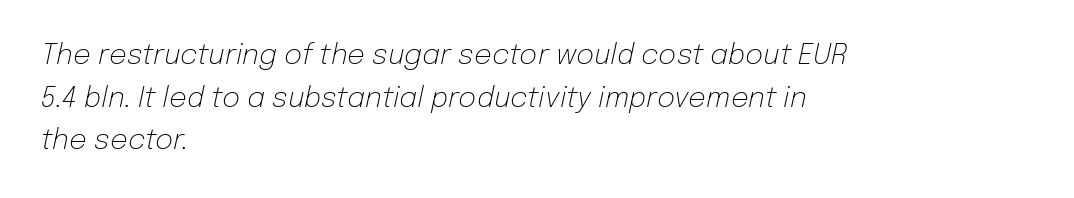
{"italic": "yes", "lean": "right", "slant_degrees": 12, "bold": "no", "weight": "light", "width": "normal", "stroke_contrast": "low", "x_height": "medium", "monospaced": "no", "underline": "no", "align": "left", "line_spacing": "normal", "line_spacing_ratio": 1.52, "letter_spacing": "normal", "letter_spacing_em": 0.0, "glyph_px": 28}
